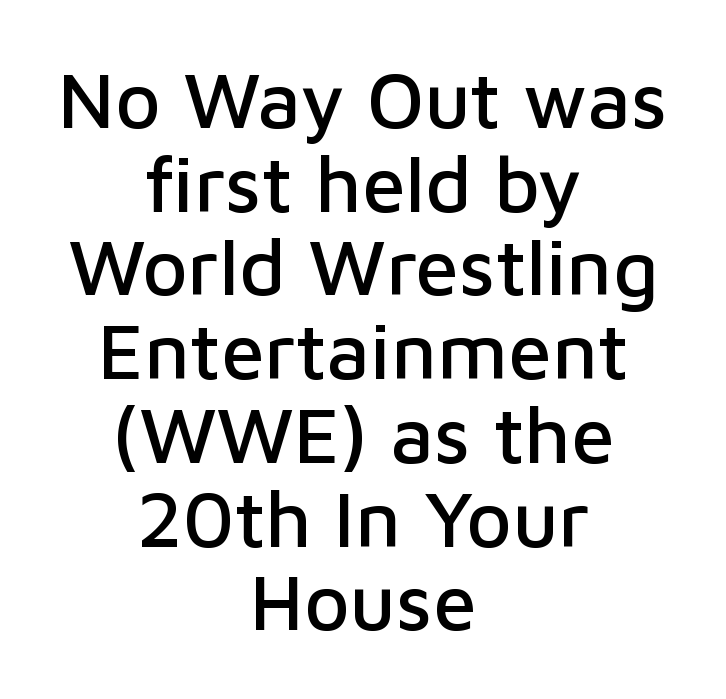
{"serif": "no", "italic": "no", "width": "normal", "stroke_contrast": "low", "x_height": "medium", "monospaced": "no", "underline": "no", "align": "center", "line_spacing": "tight", "line_spacing_ratio": 1.06, "letter_spacing": "normal", "letter_spacing_em": 0.0, "glyph_px": 79}
